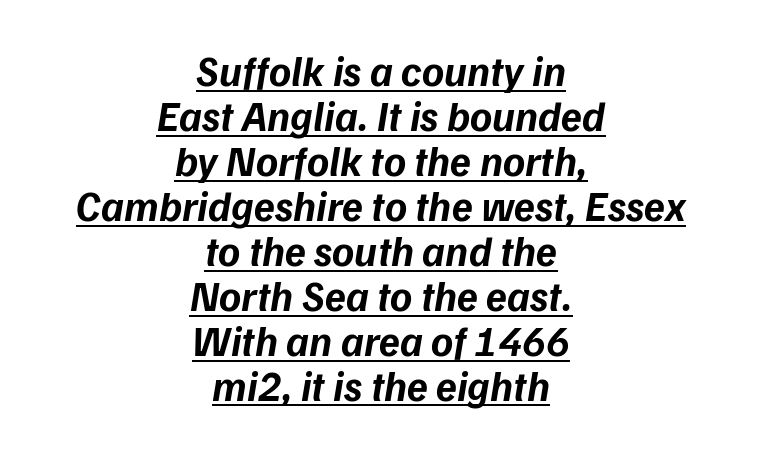
Each letter keeps its own natural width here, so spacing adapts to shape. The lines in this sample share a center point and differ in where they start and stop. Words appear dense and cohesive because spacing is normal. Tall strokes in this sample are angled rather than plumb. Check the space under the baseline: a stroke is drawn there.
